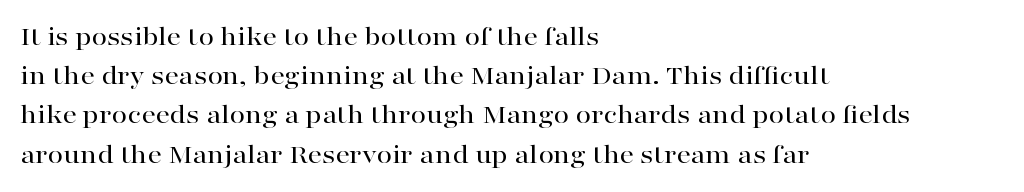
{"serif": "yes", "italic": "no", "width": "wide", "stroke_contrast": "high", "x_height": "medium", "monospaced": "no", "underline": "no", "align": "left", "line_spacing": "normal", "line_spacing_ratio": 1.4, "letter_spacing": "normal", "letter_spacing_em": 0.0, "glyph_px": 28}
